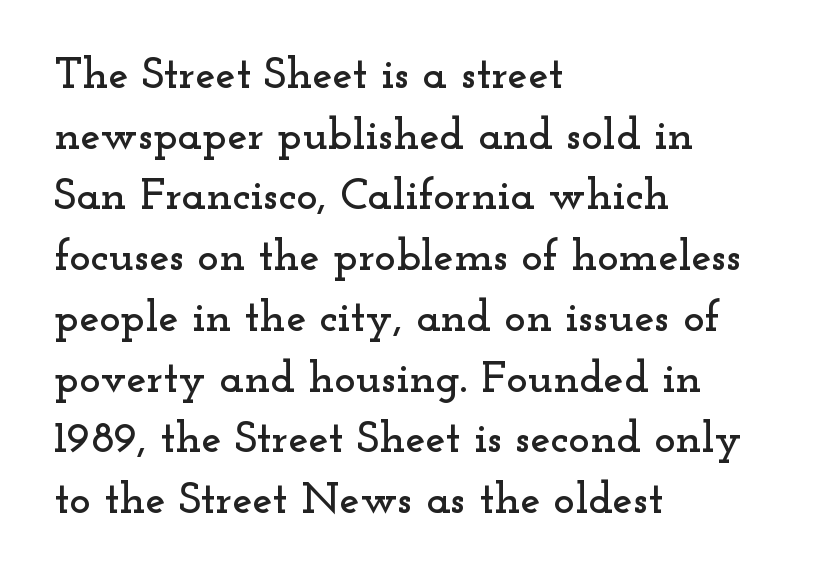
{"serif": "yes", "italic": "no", "width": "wide", "stroke_contrast": "low", "x_height": "small", "monospaced": "no", "underline": "no", "align": "left", "line_spacing": "normal", "line_spacing_ratio": 1.35, "letter_spacing": "normal", "letter_spacing_em": 0.0, "glyph_px": 45}
